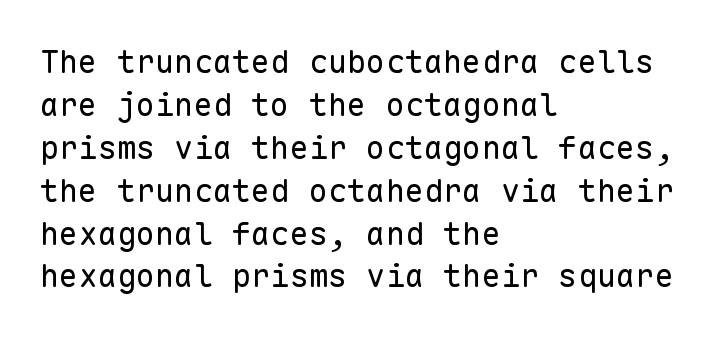
This rendering uses left alignment, leaving the right contour irregular. No extra tracking has been applied to these lines. Stroke terminals: plain, sans-serif. This sample has the even, mechanical cadence of fixed-width lettering.
